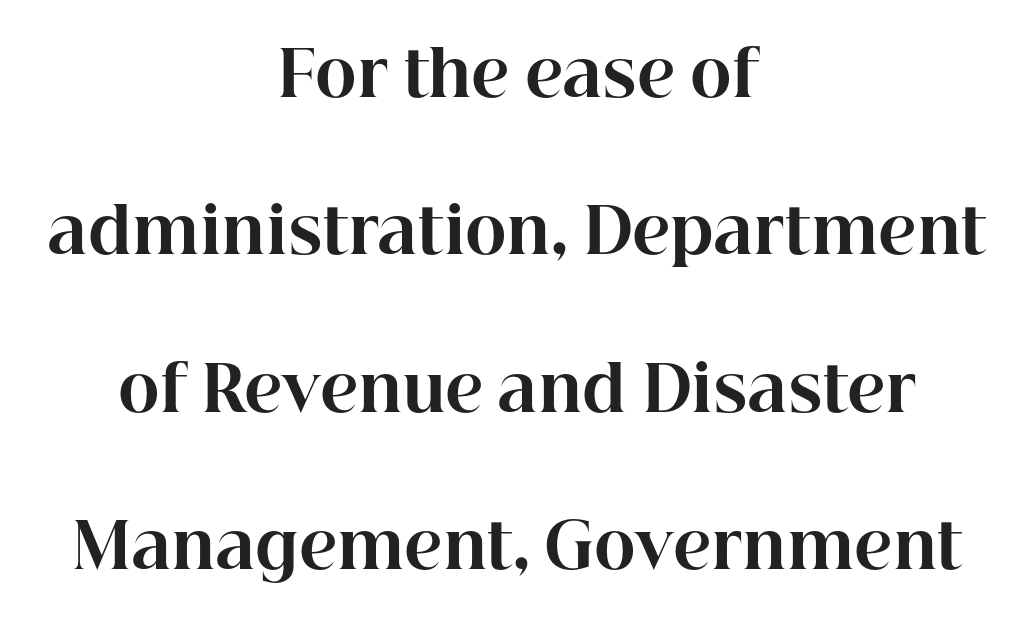
This sample trades compactness for vertical openness between lines. The passage shown is not underscored anywhere. Compared with an ordinary text face, these strokes are far heavier — a full bold. Notice how the stems are strictly vertical — no italics here.
